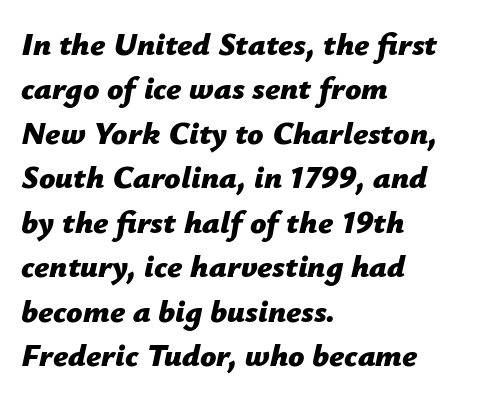
The designer left line spacing at the default. Here the designer chose a conventional face with non-uniform glyph widths. Words appear dense and cohesive because spacing is normal. Is the type bold? Yes — the strokes are clearly thick and heavy. Descenders hang freely into open space.
